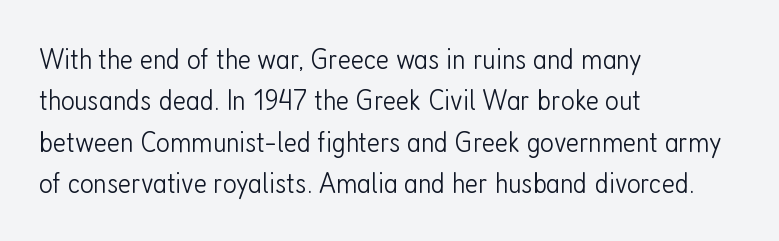
Q: Is the text bold? A: No.
Q: Is the text italic (slanted)? A: No, it is upright.
Q: Is the typeface a serif or a sans-serif typeface? A: Sans-serif.
Q: Is the text underlined? A: No.
Q: How is the paragraph aligned? A: Left-aligned.
Q: Is the spacing between letters normal or unusually wide? A: Normal.
Q: Is the spacing between lines tight, normal or loose? A: Normal.
Q: Width (condensed, normal, or wide)? A: Condensed.
Q: Stroke contrast? A: Low.
Q: x-height? A: Medium.
Q: Monospaced? A: No.
